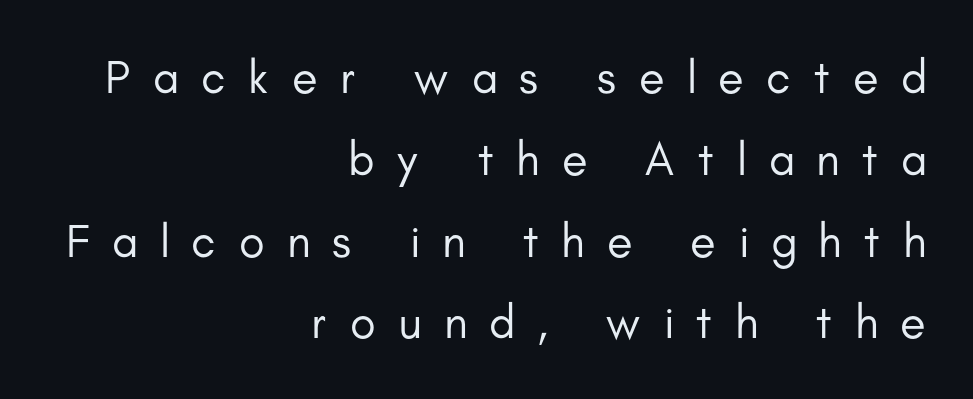
{"serif": "no", "italic": "no", "bold": "no", "weight": "regular", "width": "normal", "stroke_contrast": "low", "x_height": "small", "monospaced": "no", "underline": "no", "align": "right", "line_spacing_ratio": 1.74, "letter_spacing": "wide", "letter_spacing_em": 0.48, "glyph_px": 47}
